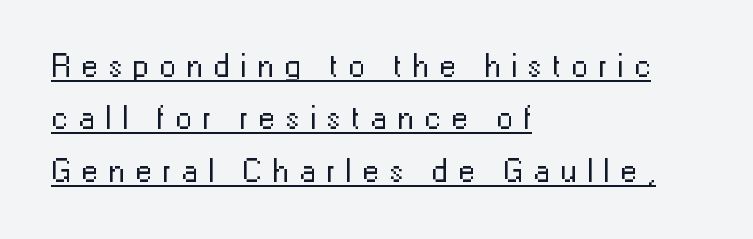
{"serif": "no", "italic": "no", "bold": "no", "weight": "regular", "width": "normal", "stroke_contrast": "low", "x_height": "medium", "monospaced": "no", "underline": "yes", "align": "left", "line_spacing": "normal", "line_spacing_ratio": 1.59, "letter_spacing": "wide", "letter_spacing_em": 0.32, "glyph_px": 33}
